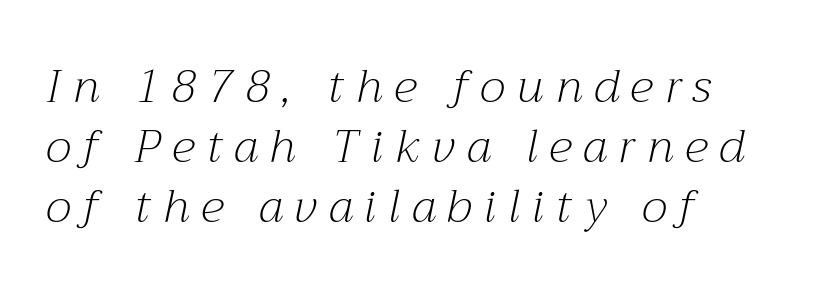
The image shows 46 px light serif type, italic (leaning right); set left-aligned, normal line spacing (1.3x), unusually wide letter spacing (+0.26 em), not underlined; medium stroke contrast and a medium x-height.
